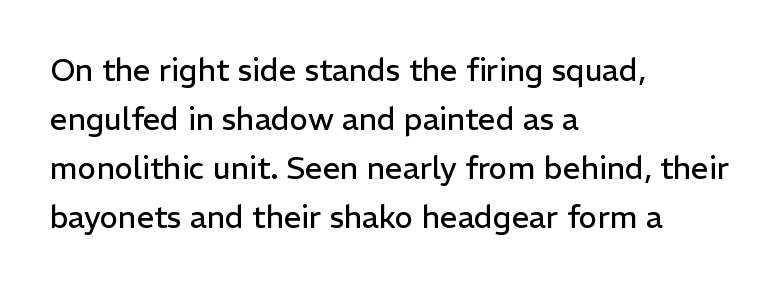
Q: Is the text bold? A: No.
Q: Is the text italic (slanted)? A: No, it is upright.
Q: Is the typeface a serif or a sans-serif typeface? A: Sans-serif.
Q: Is the text underlined? A: No.
Q: How is the paragraph aligned? A: Left-aligned.
Q: Is the spacing between letters normal or unusually wide? A: Normal.
Q: Is the spacing between lines tight, normal or loose? A: Normal.
Q: Width (condensed, normal, or wide)? A: Normal.
Q: Stroke contrast? A: Low.
Q: x-height? A: Medium.
Q: Monospaced? A: No.
